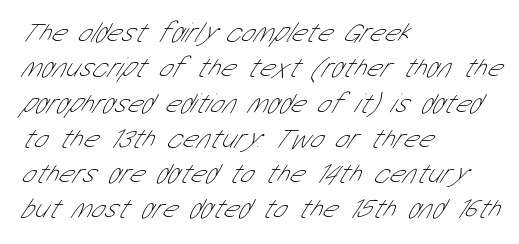
Q: Is the text bold? A: No.
Q: Is the typeface a serif or a sans-serif typeface? A: Sans-serif.
Q: Is the text underlined? A: No.
Q: How is the paragraph aligned? A: Left-aligned.
Q: Is the spacing between letters normal or unusually wide? A: Normal.
Q: Is the spacing between lines tight, normal or loose? A: Normal.
Q: Width (condensed, normal, or wide)? A: Condensed.
Q: Stroke contrast? A: Low.
Q: x-height? A: Medium.
Q: Monospaced? A: No.
